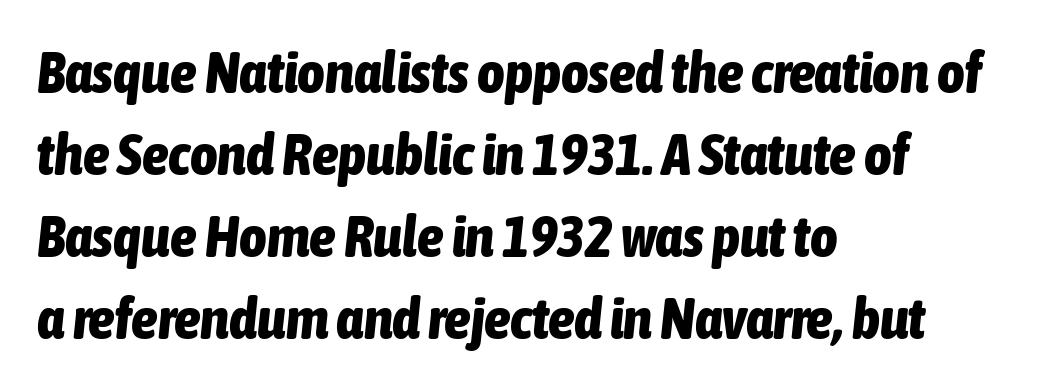
Q: Is the text bold? A: Yes.
Q: Is the text italic (slanted)? A: Yes, it leans right by about 6 degrees.
Q: Is the text underlined? A: No.
Q: How is the paragraph aligned? A: Left-aligned.
Q: Is the spacing between letters normal or unusually wide? A: Normal.
Q: Is the spacing between lines tight, normal or loose? A: Normal.
Q: Width (condensed, normal, or wide)? A: Condensed.
Q: Stroke contrast? A: Low.
Q: x-height? A: Medium.
Q: Monospaced? A: No.
